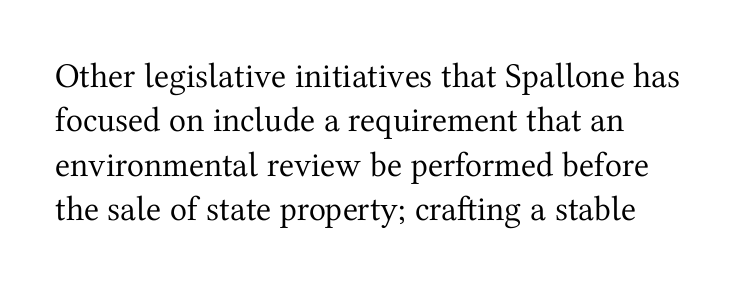
{"serif": "yes", "italic": "no", "bold": "no", "weight": "regular", "width": "normal", "stroke_contrast": "medium", "x_height": "medium", "monospaced": "no", "underline": "no", "align": "left", "line_spacing": "normal", "line_spacing_ratio": 1.27, "letter_spacing": "normal", "letter_spacing_em": 0.0, "glyph_px": 35}
